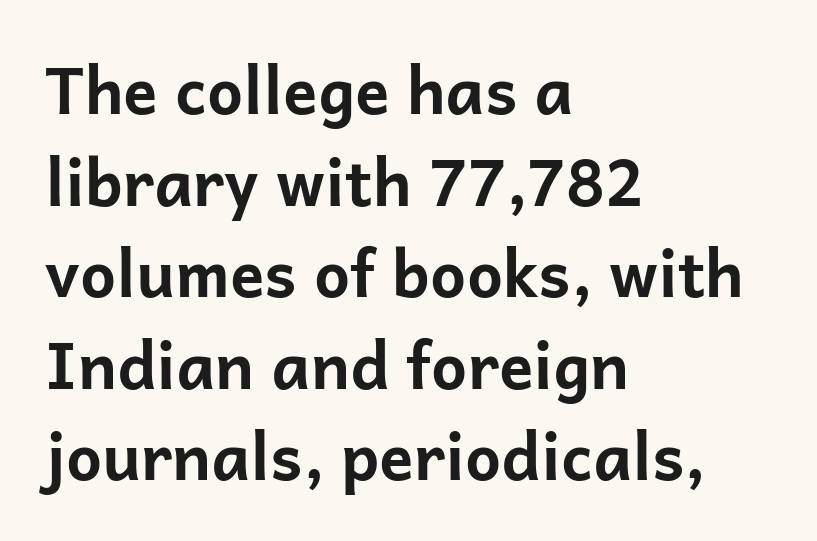
The image shows 64 px bold sans-serif type, upright; set left-aligned, normal line spacing (1.43x), normal letter spacing, not underlined; low stroke contrast and a medium x-height.
